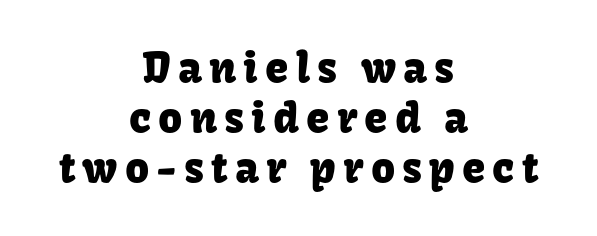
Q: Is the text italic (slanted)? A: No, it is upright.
Q: Is the typeface a serif or a sans-serif typeface? A: Sans-serif.
Q: Is the text underlined? A: No.
Q: How is the paragraph aligned? A: Centered.
Q: Width (condensed, normal, or wide)? A: Normal.
Q: Stroke contrast? A: Low.
Q: x-height? A: Medium.
Q: Monospaced? A: No.
